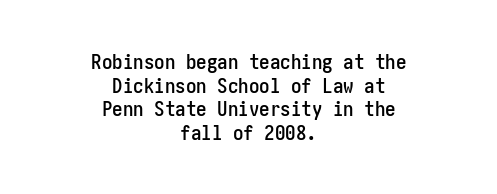
{"italic": "no", "underline": "no", "align": "center", "line_spacing": "tight", "line_spacing_ratio": 1.12, "letter_spacing": "normal", "letter_spacing_em": 0.0, "glyph_px": 21}
